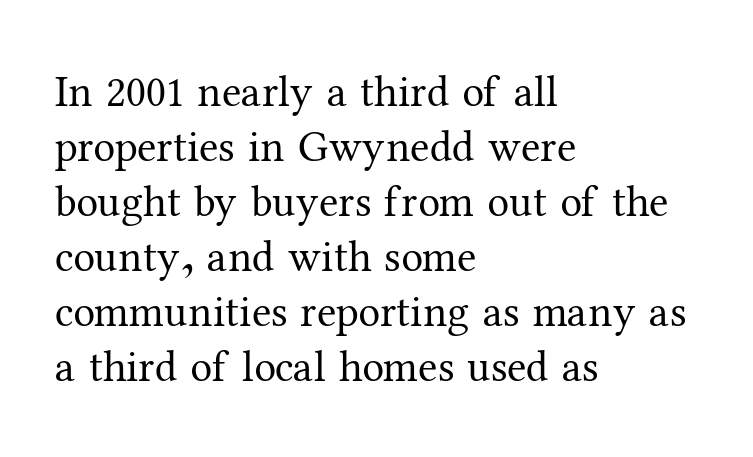
Summary of weight: not heavy and not bold. The characters display serif detailing at their extremities. The ragged edge is on the right, which tells us the setting is flush left. Quick note: underline off. The passage shown is typed in a proportional face where columns would drift. Successive baselines arrive at the customary interval.
